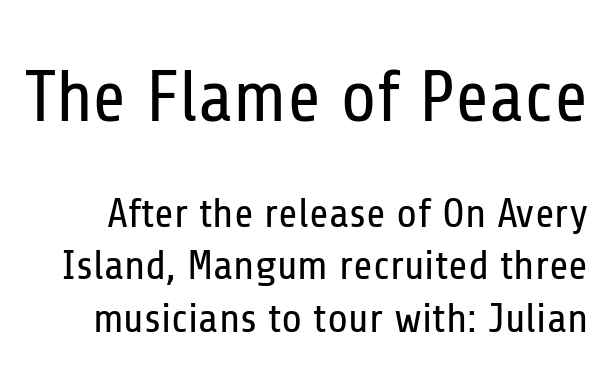
What's the leading like? Ordinary, nothing unusual. Two sizes are in play, and the larger belongs to the first block. This sample has the flowing, uneven cadence of proportional lettering. This sample uses plain, unmodified letter spacing. I'd call this a sans setting — the letters go barefoot. The font sits on the lighter half of the weight spectrum, regular included.
